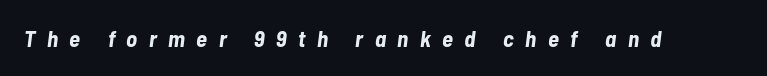
{"italic": "yes", "lean": "right", "slant_degrees": 7, "bold": "yes", "underline": "no", "letter_spacing": "wide", "letter_spacing_em": 0.5, "glyph_px": 23}
